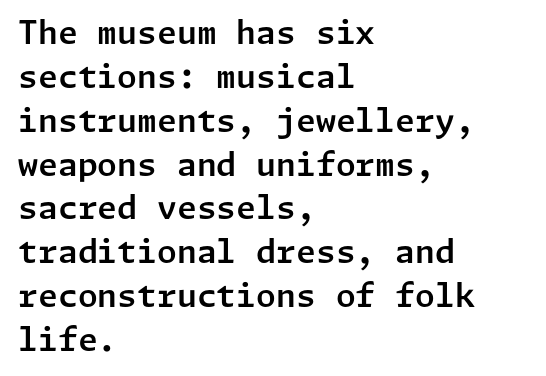
Q: Is the text italic (slanted)? A: No, it is upright.
Q: Is the typeface a serif or a sans-serif typeface? A: Sans-serif.
Q: Is the text underlined? A: No.
Q: How is the paragraph aligned? A: Left-aligned.
Q: Is the spacing between letters normal or unusually wide? A: Normal.
Q: Is the spacing between lines tight, normal or loose? A: Normal.
Q: Width (condensed, normal, or wide)? A: Normal.
Q: Stroke contrast? A: Low.
Q: x-height? A: Medium.
